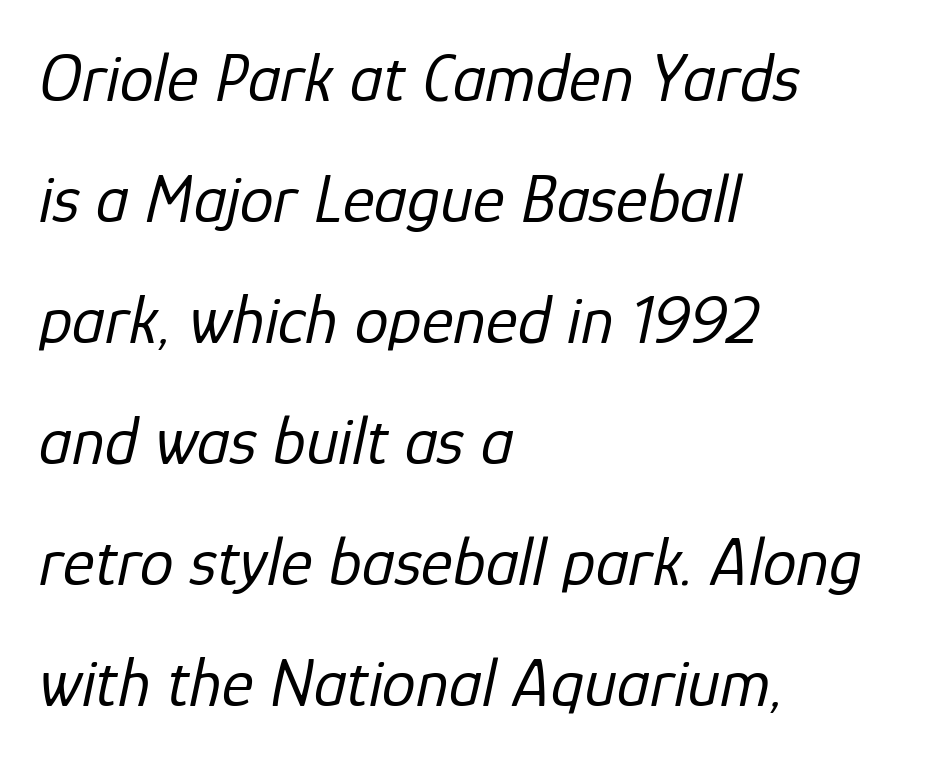
Q: Is the text bold? A: No.
Q: Is the text italic (slanted)? A: Yes, it leans right by about 12 degrees.
Q: Is the text underlined? A: No.
Q: How is the paragraph aligned? A: Left-aligned.
Q: Is the spacing between letters normal or unusually wide? A: Normal.
Q: Width (condensed, normal, or wide)? A: Normal.
Q: Stroke contrast? A: Low.
Q: x-height? A: Medium.
Q: Monospaced? A: No.
